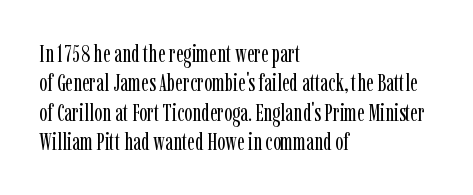
{"italic": "no", "bold": "no", "underline": "no", "align": "left", "line_spacing_ratio": 1.22, "letter_spacing": "normal", "letter_spacing_em": 0.0, "glyph_px": 24}
